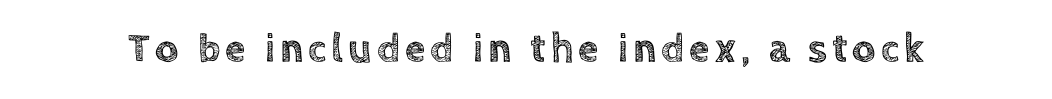
The image shows 41 px text type, upright; set not underlined; a large x-height.
